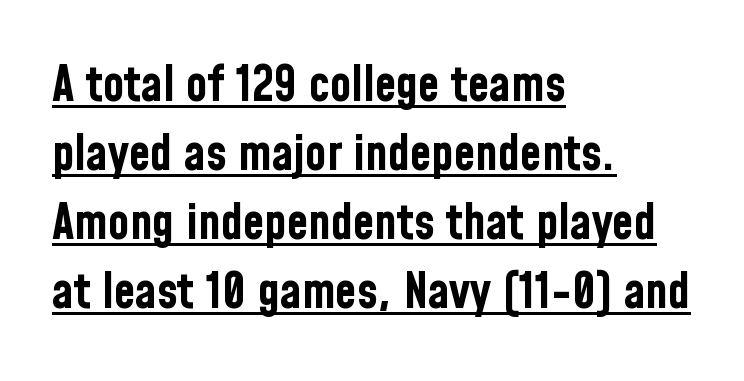
Q: Is the text bold? A: Yes.
Q: Is the text italic (slanted)? A: No, it is upright.
Q: Is the typeface a serif or a sans-serif typeface? A: Sans-serif.
Q: Is the text underlined? A: Yes.
Q: How is the paragraph aligned? A: Left-aligned.
Q: Is the spacing between letters normal or unusually wide? A: Normal.
Q: Is the spacing between lines tight, normal or loose? A: Normal.
Q: Width (condensed, normal, or wide)? A: Condensed.
Q: Stroke contrast? A: Low.
Q: x-height? A: Medium.
Q: Monospaced? A: No.
